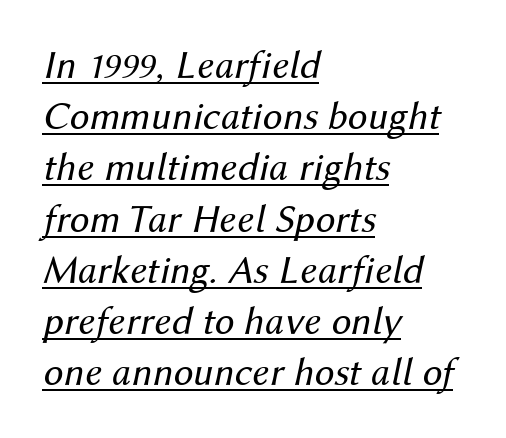
Vertical spacing — default. No extra ink here — the face is not bold. The specimen reads as italic at a glance. The face used here appears with an underline applied. Is the letter spacing exaggerated? No — it looks like the ordinary default.
